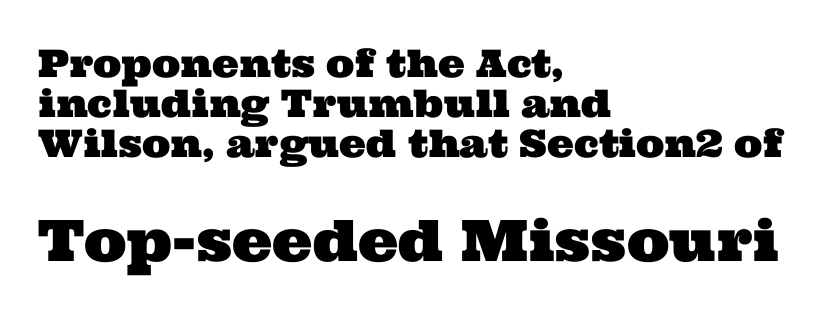
Q: Is the typeface a serif or a sans-serif typeface? A: Serif.
Q: Is the text underlined? A: No.
Q: How is the paragraph aligned? A: Left-aligned.
Q: Is the spacing between letters normal or unusually wide? A: Normal.
Q: Is the spacing between lines tight, normal or loose? A: Tight.
Q: Which block of text is set in a larger size, the first (top) or the second (bottom)? A: The second (bottom) one.
Q: Width (condensed, normal, or wide)? A: Wide.
Q: Stroke contrast? A: Medium.
Q: x-height? A: Medium.
Q: Monospaced? A: No.
